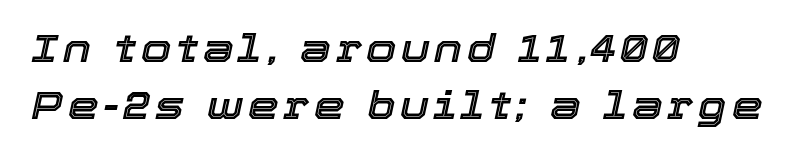
The image shows 39 px text type, italic (leaning right); set left-aligned, normal line spacing (1.45x), not underlined; a medium x-height.
